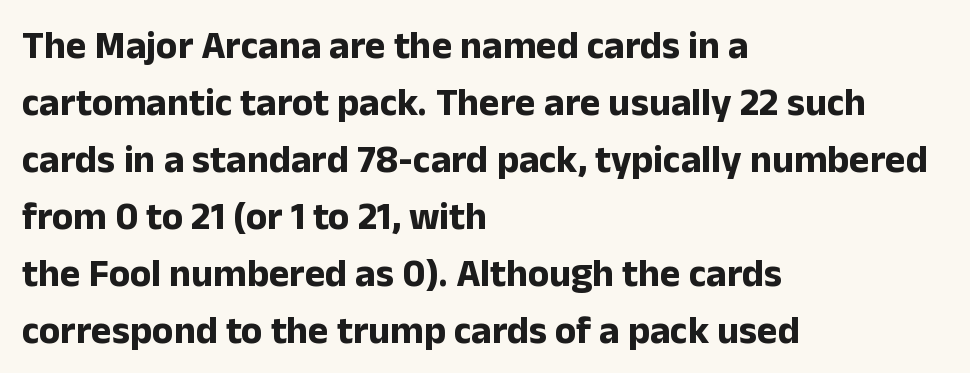
Q: Is the text bold? A: Yes.
Q: Is the text italic (slanted)? A: No, it is upright.
Q: Is the typeface a serif or a sans-serif typeface? A: Sans-serif.
Q: Is the text underlined? A: No.
Q: How is the paragraph aligned? A: Left-aligned.
Q: Is the spacing between letters normal or unusually wide? A: Normal.
Q: Is the spacing between lines tight, normal or loose? A: Normal.
Q: Width (condensed, normal, or wide)? A: Normal.
Q: Stroke contrast? A: Low.
Q: x-height? A: Medium.
Q: Monospaced? A: No.
